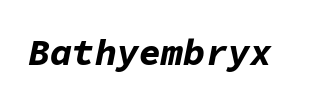
Q: Is the text bold? A: Yes.
Q: Is the text italic (slanted)? A: Yes, it leans right by about 11 degrees.
Q: Is the text underlined? A: No.
Q: Is the spacing between letters normal or unusually wide? A: Normal.
Q: Width (condensed, normal, or wide)? A: Normal.
Q: Stroke contrast? A: Low.
Q: x-height? A: Medium.
Q: Monospaced? A: Yes.
